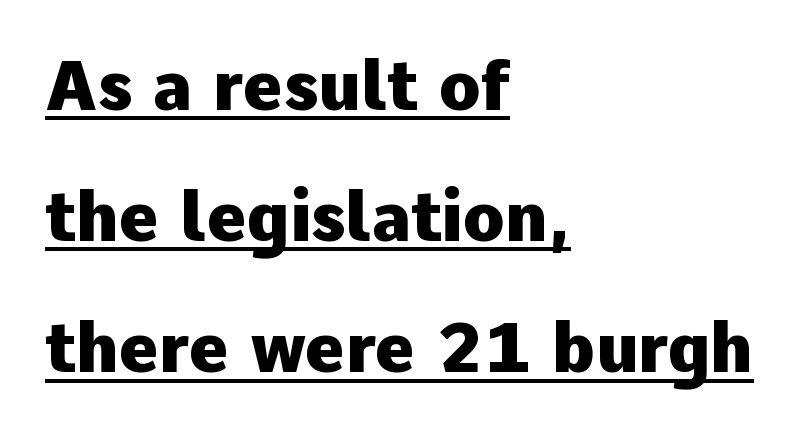
Q: Is the text bold? A: Yes.
Q: Is the text italic (slanted)? A: No, it is upright.
Q: Is the typeface a serif or a sans-serif typeface? A: Sans-serif.
Q: Is the text underlined? A: Yes.
Q: How is the paragraph aligned? A: Left-aligned.
Q: Is the spacing between letters normal or unusually wide? A: Normal.
Q: Is the spacing between lines tight, normal or loose? A: Loose.
Q: Width (condensed, normal, or wide)? A: Normal.
Q: Stroke contrast? A: Low.
Q: x-height? A: Medium.
Q: Monospaced? A: No.
